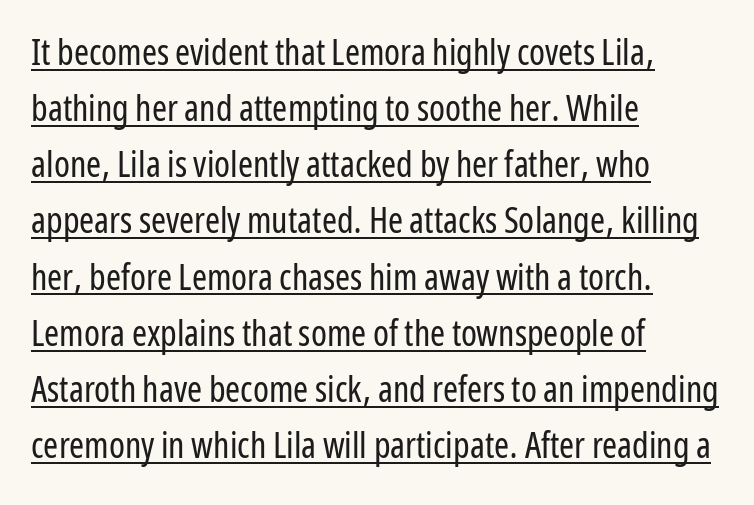
Q: Is the text bold? A: No.
Q: Is the text italic (slanted)? A: No, it is upright.
Q: Is the typeface a serif or a sans-serif typeface? A: Sans-serif.
Q: Is the text underlined? A: Yes.
Q: How is the paragraph aligned? A: Left-aligned.
Q: Is the spacing between letters normal or unusually wide? A: Normal.
Q: Is the spacing between lines tight, normal or loose? A: Normal.
Q: Width (condensed, normal, or wide)? A: Condensed.
Q: Stroke contrast? A: Low.
Q: x-height? A: Medium.
Q: Monospaced? A: No.
